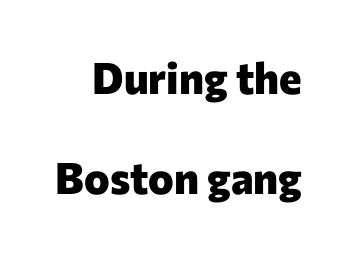
A typesetter would mark this as roman, not italic. Is the type bold? Yes — the strokes are clearly thick and heavy. Letters rest on an invisible, unmarked baseline. Loosely led — the rows are spread out. Looks like regular typesetting: each glyph gets only the width it needs. Check where the strokes stop: nothing finishes them off — pure sans.
